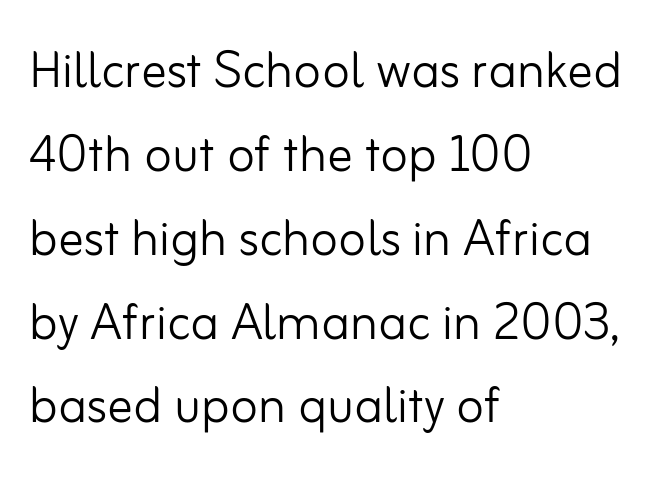
{"serif": "no", "italic": "no", "bold": "no", "weight": "light", "width": "normal", "stroke_contrast": "low", "x_height": "small", "monospaced": "no", "underline": "no", "align": "left", "line_spacing": "normal", "line_spacing_ratio": 1.31, "letter_spacing": "normal", "letter_spacing_em": 0.0, "glyph_px": 64}
